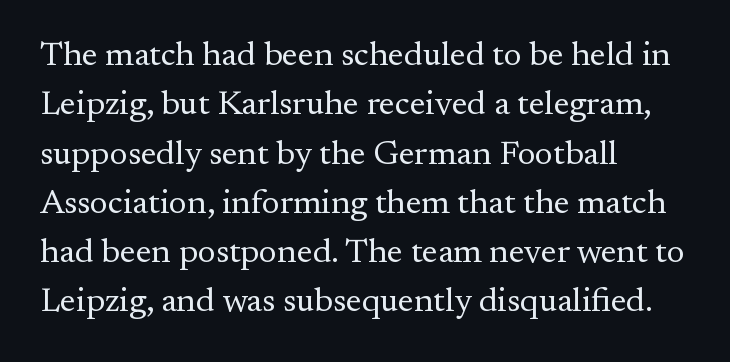
{"serif": "yes", "italic": "no", "bold": "no", "weight": "regular", "width": "normal", "stroke_contrast": "medium", "x_height": "small", "monospaced": "no", "underline": "no", "align": "left", "line_spacing": "normal", "line_spacing_ratio": 1.45, "letter_spacing": "normal", "letter_spacing_em": 0.0, "glyph_px": 34}
